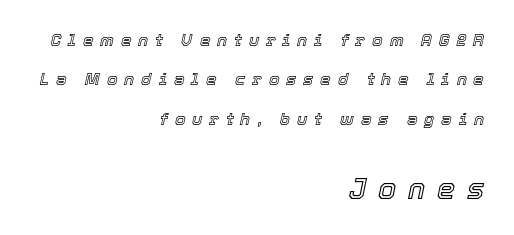
Q: Is the text italic (slanted)? A: Yes, it leans right by about 12 degrees.
Q: Is the text underlined? A: No.
Q: How is the paragraph aligned? A: Right-aligned.
Q: Is the spacing between letters normal or unusually wide? A: Unusually wide.
Q: Is the spacing between lines tight, normal or loose? A: Loose.
Q: Which block of text is set in a larger size, the first (top) or the second (bottom)? A: The second (bottom) one.
Q: Width (condensed, normal, or wide)? A: Normal.
Q: x-height? A: Medium.
Q: Monospaced? A: No.
